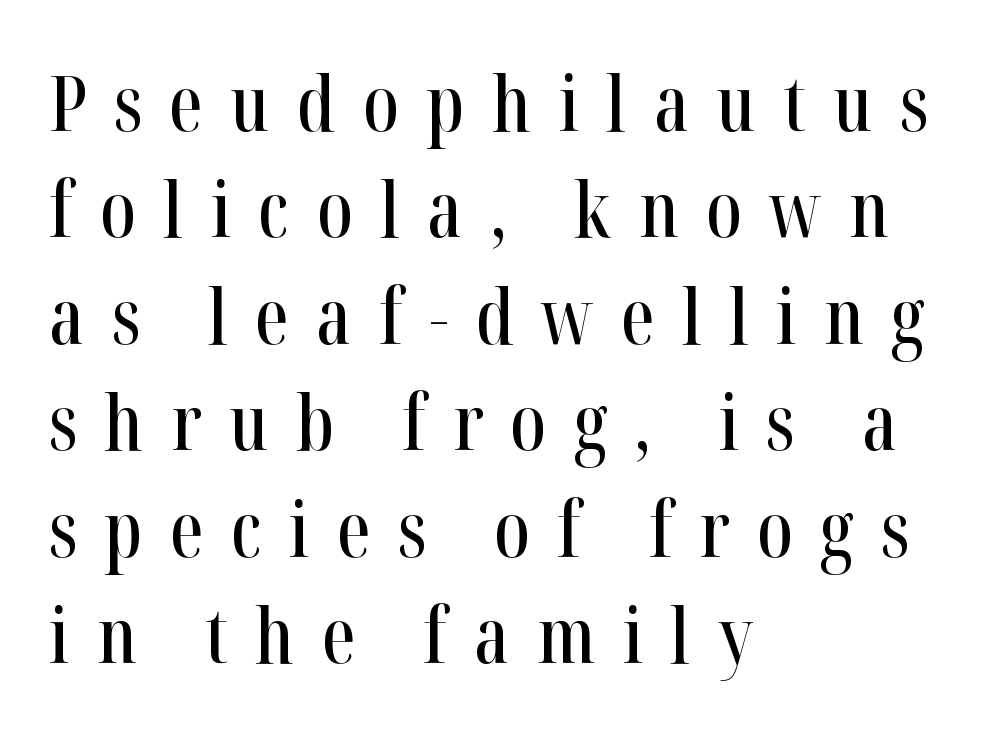
{"serif": "yes", "italic": "no", "width": "condensed", "stroke_contrast": "high", "x_height": "medium", "monospaced": "no", "underline": "no", "align": "left", "line_spacing": "normal", "line_spacing_ratio": 1.4, "letter_spacing": "wide", "letter_spacing_em": 0.36, "glyph_px": 76}
